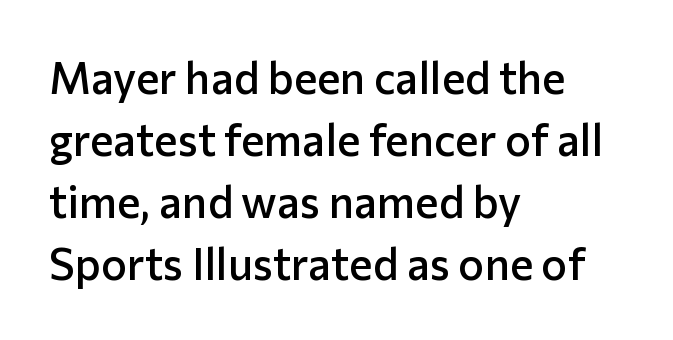
Regarding serifs, this sample does without them. Short and long lines alike share a common starting point at left. The characters look somewhat weighty, a semibold short of true bold. Check under the words: just untouched page. Is this a fixed-width face? No — the glyphs have proportional, varying widths.
